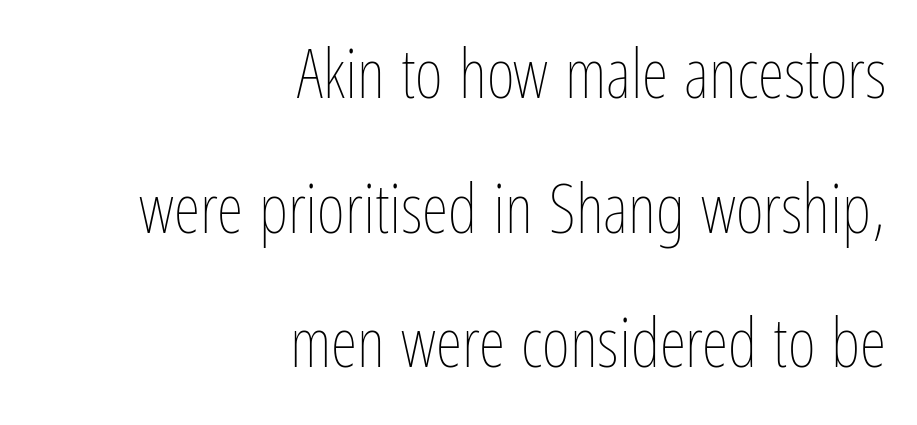
The image shows 68 px thin, condensed type, upright; set right-aligned, loose line spacing (1.98x), normal letter spacing, not underlined; low stroke contrast and a medium x-height.
